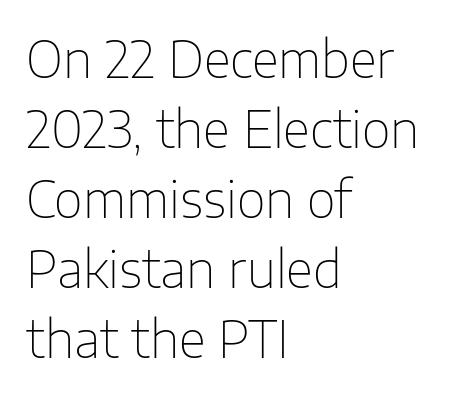
The image shows 50 px thin sans-serif type, upright; set left-aligned, normal line spacing (1.4x), normal letter spacing, not underlined; low stroke contrast and a medium x-height.
